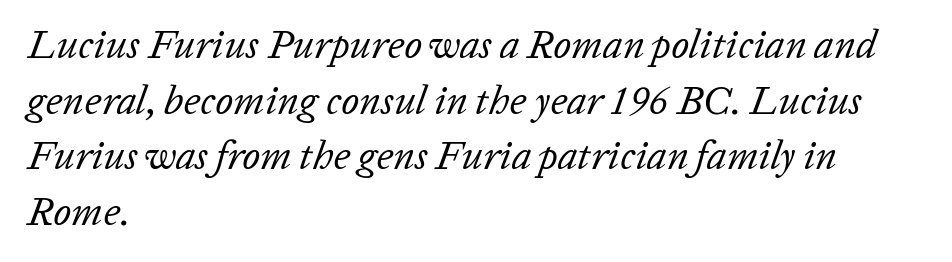
Does extra space separate the letters? No, they use regular spacing. A typesetter would call this proportional, since set widths differ per character. Nobody drew a line under any word here. Visually the block forms a straight wall on the left and a jagged coastline on the right.
